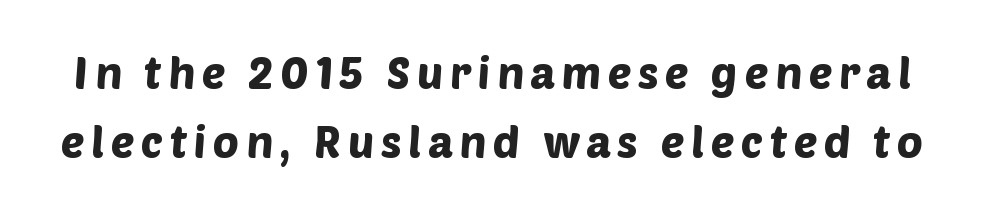
{"serif": "no", "width": "normal", "stroke_contrast": "low", "x_height": "large", "monospaced": "no", "underline": "no", "line_spacing": "normal", "line_spacing_ratio": 1.56, "glyph_px": 44}
